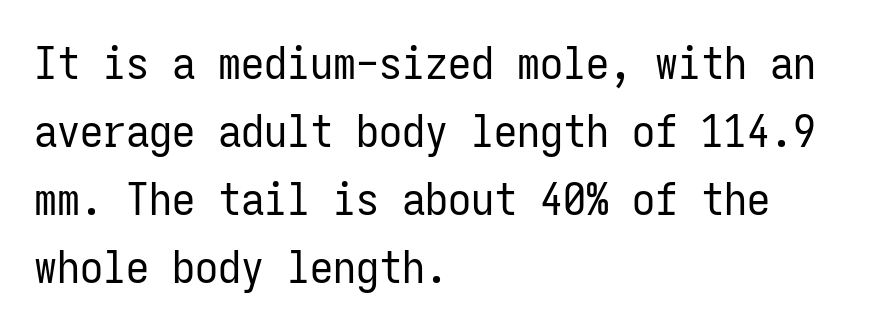
Vertical spacing — default. Looks like terminal output: every glyph gets an equal slot. Stroke mass is kept to a normal reading level or below. Honestly, there is no underline to notice here at all. The setting favours the left margin, as ordinary paragraphs usually do.
